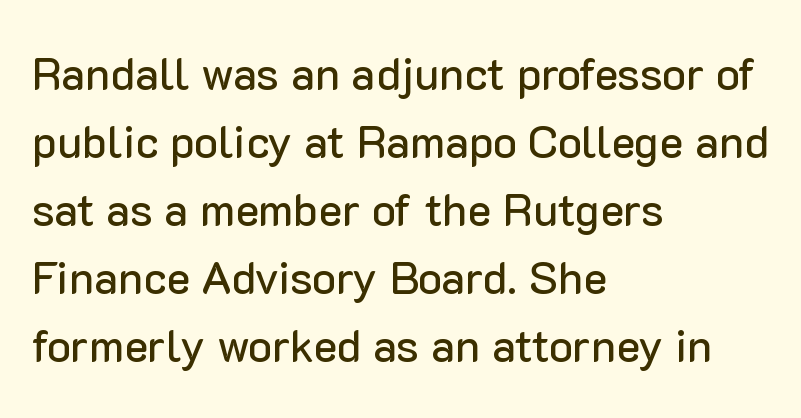
{"serif": "no", "italic": "no", "width": "normal", "stroke_contrast": "low", "x_height": "medium", "monospaced": "no", "underline": "no", "align": "left", "line_spacing": "normal", "line_spacing_ratio": 1.51, "letter_spacing": "normal", "letter_spacing_em": 0.0, "glyph_px": 45}
